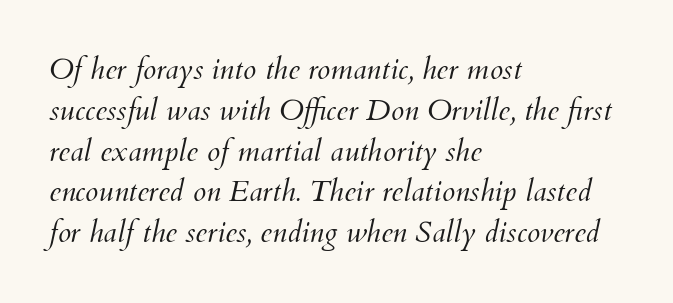
Q: Is the text bold? A: No.
Q: Is the text italic (slanted)? A: Yes, it leans right by about 12 degrees.
Q: Is the text underlined? A: No.
Q: How is the paragraph aligned? A: Left-aligned.
Q: Is the spacing between letters normal or unusually wide? A: Normal.
Q: Is the spacing between lines tight, normal or loose? A: Normal.
Q: Width (condensed, normal, or wide)? A: Normal.
Q: Stroke contrast? A: Medium.
Q: x-height? A: Small.
Q: Monospaced? A: No.
